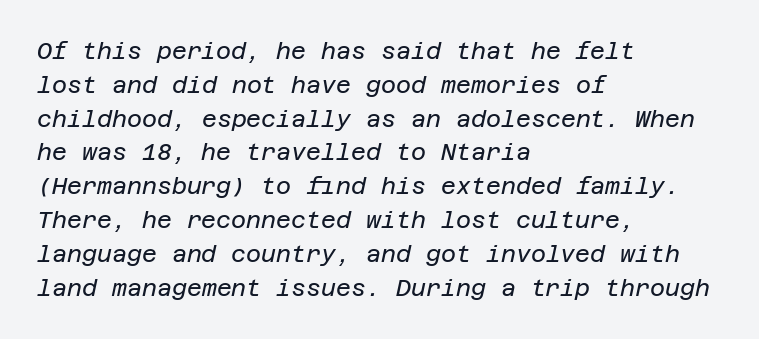
Q: Is the text bold? A: No.
Q: Is the text italic (slanted)? A: Yes, it leans right by about 12 degrees.
Q: Is the text underlined? A: No.
Q: How is the paragraph aligned? A: Left-aligned.
Q: Is the spacing between letters normal or unusually wide? A: Normal.
Q: Is the spacing between lines tight, normal or loose? A: Normal.
